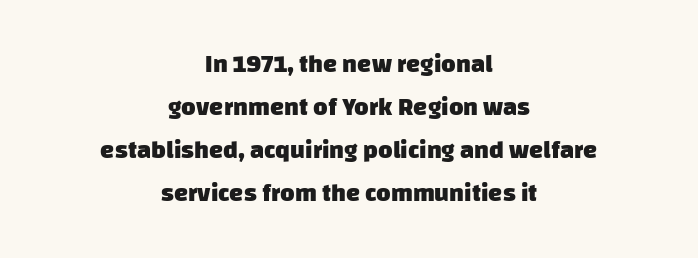
Q: Is the text bold? A: Yes.
Q: Is the text underlined? A: No.
Q: How is the paragraph aligned? A: Centered.
Q: Is the spacing between letters normal or unusually wide? A: Normal.
